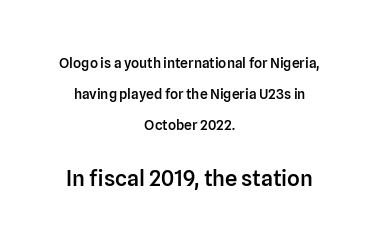
The image shows 22 px text type, upright; set centered, loose line spacing (2.21x), normal letter spacing, not underlined; the second (bottom) block is 1.57x larger.
